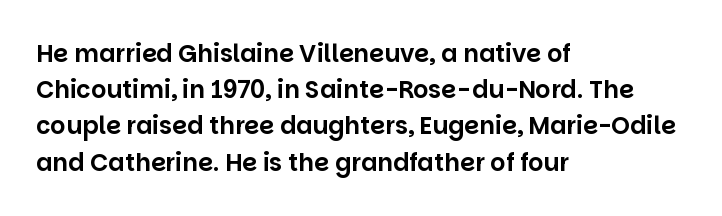
{"italic": "no", "underline": "no", "align": "left", "line_spacing": "normal", "line_spacing_ratio": 1.51, "letter_spacing": "normal", "letter_spacing_em": 0.0, "glyph_px": 24}
